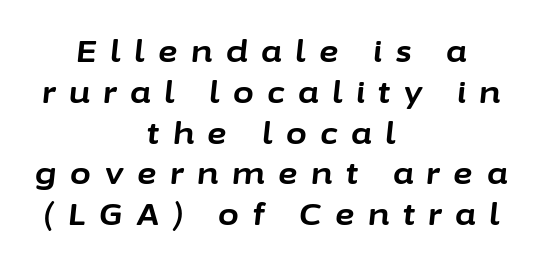
Q: Is the text bold? A: Yes.
Q: Is the text italic (slanted)? A: Yes, it leans right by about 6 degrees.
Q: Is the text underlined? A: No.
Q: How is the paragraph aligned? A: Centered.
Q: Is the spacing between letters normal or unusually wide? A: Unusually wide.
Q: Is the spacing between lines tight, normal or loose? A: Normal.
Q: Width (condensed, normal, or wide)? A: Normal.
Q: Stroke contrast? A: Low.
Q: x-height? A: Medium.
Q: Monospaced? A: No.
